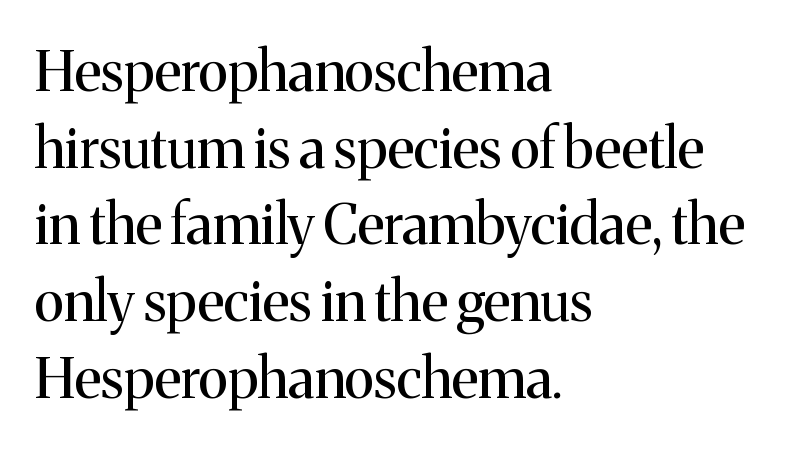
Q: Is the text bold? A: No.
Q: Is the text italic (slanted)? A: No, it is upright.
Q: Is the typeface a serif or a sans-serif typeface? A: Serif.
Q: Is the text underlined? A: No.
Q: How is the paragraph aligned? A: Left-aligned.
Q: Is the spacing between letters normal or unusually wide? A: Normal.
Q: Is the spacing between lines tight, normal or loose? A: Normal.
Q: Width (condensed, normal, or wide)? A: Normal.
Q: Stroke contrast? A: Medium.
Q: x-height? A: Medium.
Q: Monospaced? A: No.
